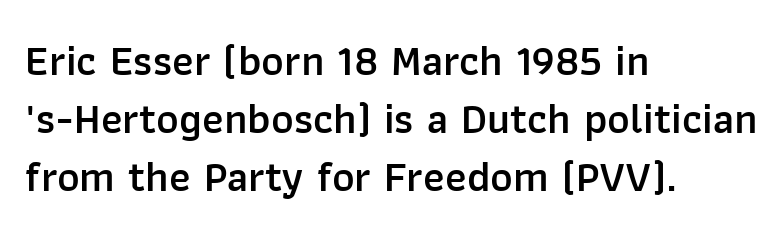
{"serif": "no", "italic": "no", "bold": "semi", "weight": "semibold", "width": "normal", "stroke_contrast": "low", "x_height": "medium", "monospaced": "no", "underline": "no", "align": "left", "line_spacing": "normal", "line_spacing_ratio": 1.35, "letter_spacing": "normal", "letter_spacing_em": 0.0, "glyph_px": 43}
